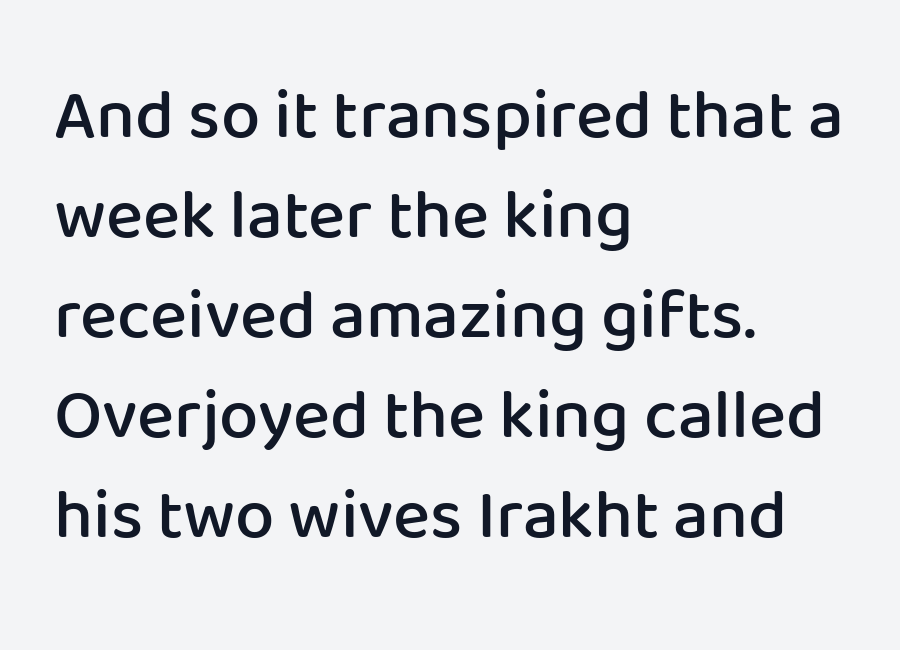
{"serif": "no", "italic": "no", "bold": "semi", "weight": "semibold", "width": "normal", "stroke_contrast": "low", "x_height": "medium", "monospaced": "no", "underline": "no", "align": "left", "line_spacing": "normal", "line_spacing_ratio": 1.43, "letter_spacing": "normal", "letter_spacing_em": 0.0, "glyph_px": 70}
